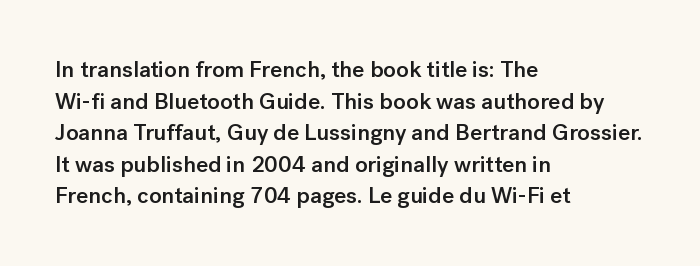
Ordinary non-slanted type is in use. This sample is left-justified, so line endings fall wherever the words run out. The letters sit at their default tracking, neither squeezed nor spread. Descenders are the only things crossing below the line.
